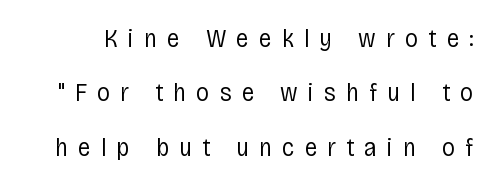
Q: Is the text bold? A: No.
Q: Is the text italic (slanted)? A: No, it is upright.
Q: Is the text underlined? A: No.
Q: Is the spacing between letters normal or unusually wide? A: Unusually wide.
Q: Is the spacing between lines tight, normal or loose? A: Loose.
